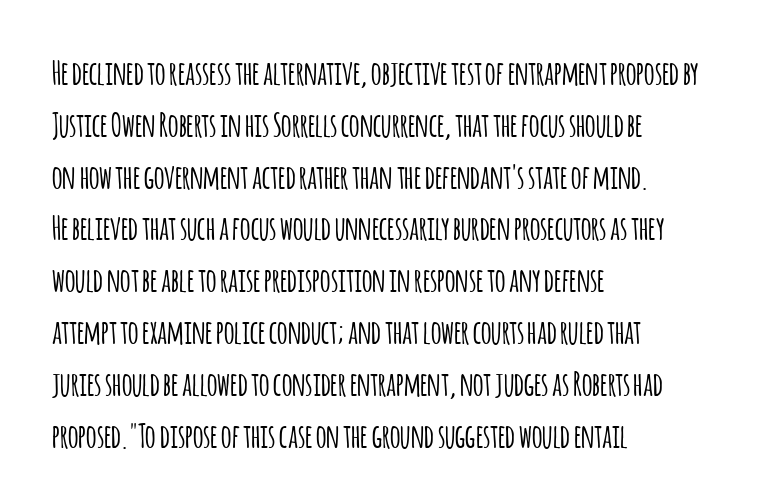
{"serif": "no", "italic": "no", "width": "condensed", "stroke_contrast": "low", "x_height": "large", "monospaced": "no", "underline": "no", "align": "left", "line_spacing": "normal", "line_spacing_ratio": 1.57, "letter_spacing": "normal", "letter_spacing_em": 0.0, "glyph_px": 33}
